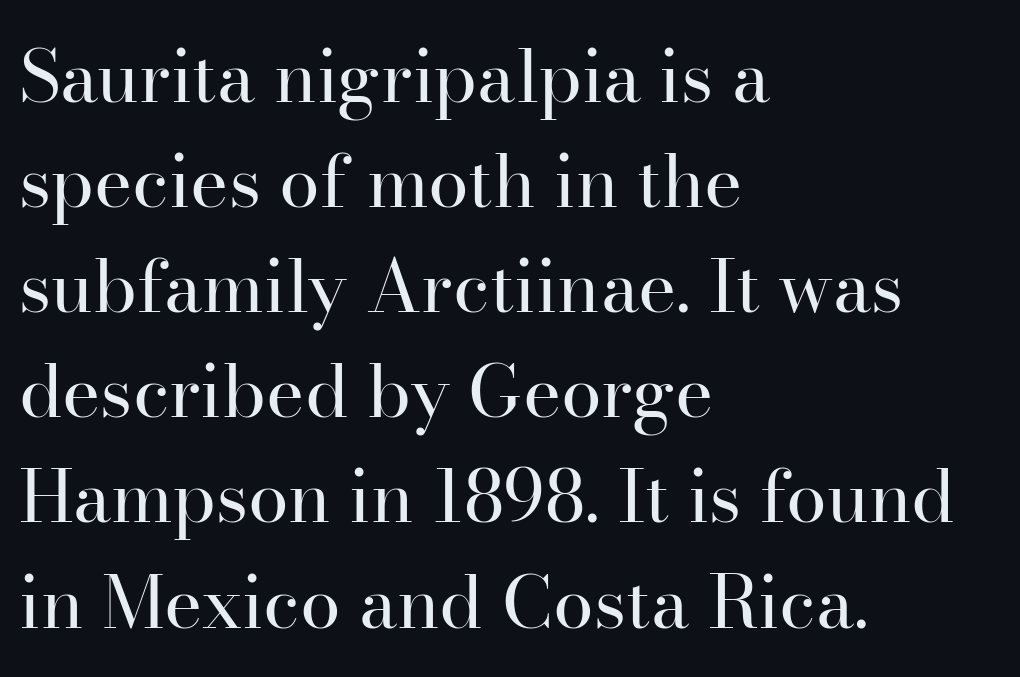
Baseline-to-baseline distance is the conventional proportion of letter height. Tracking value appears to be zero — textbook default spacing. Stems and bowls with no extra thickness — not bold. Typeset ragged right — the left edge is the straight one. Underline: absent.
